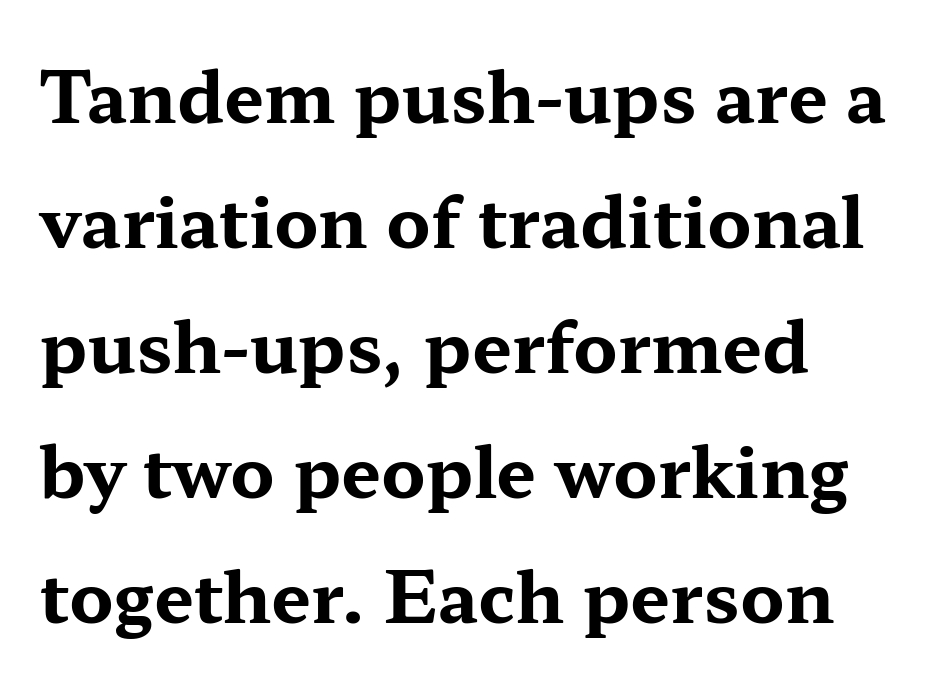
{"serif": "yes", "italic": "no", "bold": "yes", "weight": "bold", "width": "wide", "stroke_contrast": "medium", "x_height": "medium", "monospaced": "no", "underline": "no", "align": "left", "line_spacing_ratio": 1.76, "letter_spacing": "normal", "letter_spacing_em": 0.0, "glyph_px": 71}
